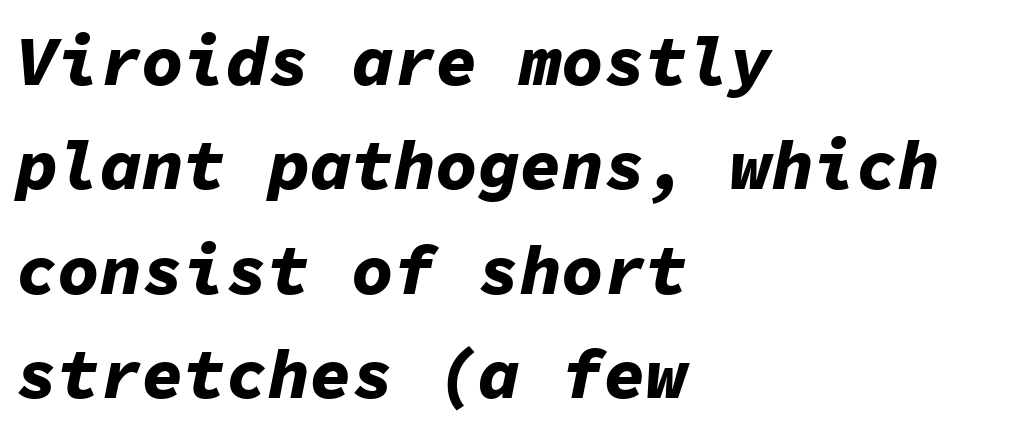
{"italic": "yes", "lean": "right", "slant_degrees": 11, "bold": "yes", "weight": "bold", "width": "normal", "stroke_contrast": "low", "x_height": "medium", "monospaced": "yes", "underline": "no", "align": "left", "line_spacing": "normal", "line_spacing_ratio": 1.49, "letter_spacing": "normal", "letter_spacing_em": 0.0, "glyph_px": 70}
